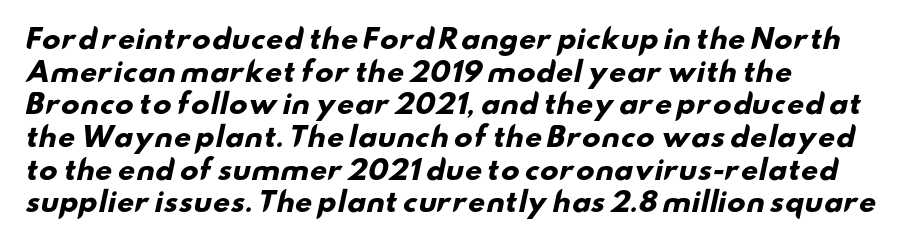
{"bold": "yes", "underline": "no", "align": "left", "line_spacing_ratio": 1.21, "letter_spacing": "normal", "letter_spacing_em": 0.0, "glyph_px": 27}
